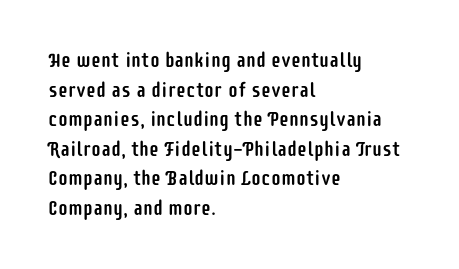
The words here are not underlined. Compared with typical paragraphs, the rows here are spaced about the same. Leftover space on each line is placed entirely after the last word. Students, note that the glyphs here touch the page at normal intervals. Italic: no, the glyphs are upright roman.
